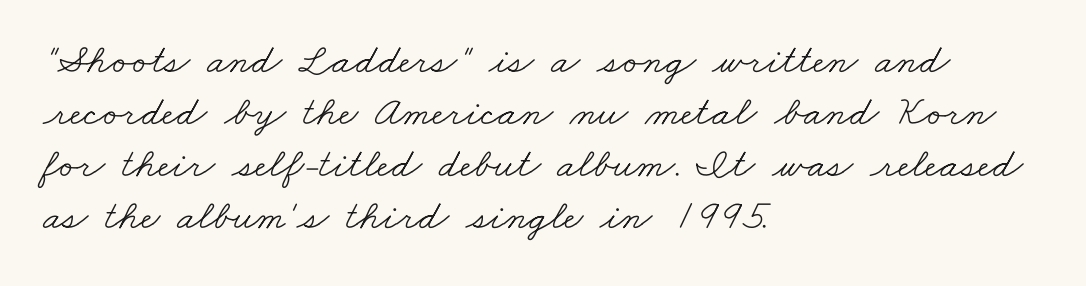
Bare-footed words on every line. Character widths vary here, with narrow letters taking less room than wide ones. In terms of letterspacing, this is plain default setting. Each letter's strokes conclude with small projecting serifs. Is this a heavy cut? Hardly; it is regular or lighter. One-word summary of the alignment: left.
